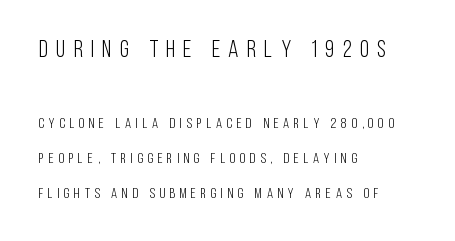
Does the leading feel generous? Absolutely, it's lavish. Each stroke keeps to a modest, everyday thickness or less. The upper block of text is set noticeably larger than the block beneath it. The horizontal fit of the characters is loose and conspicuously gappy. Posture: straight, roman, zero tilt.
